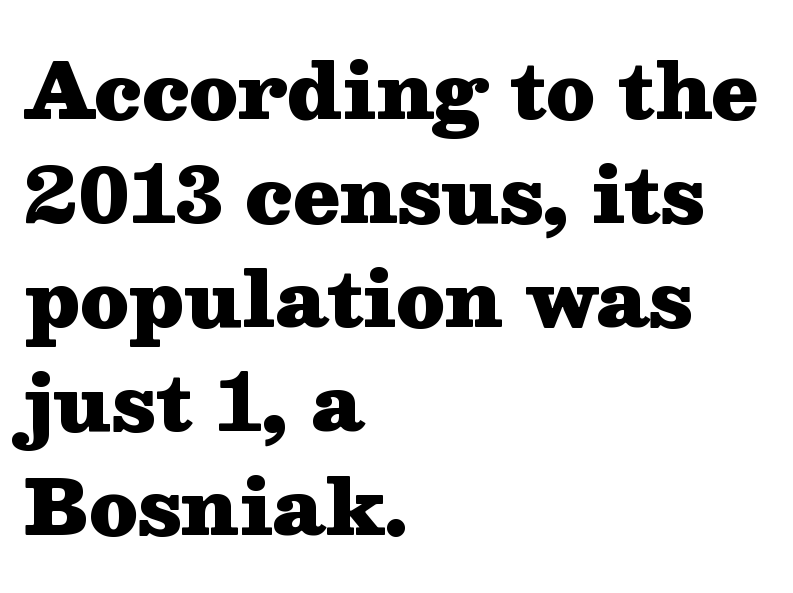
{"serif": "yes", "italic": "no", "bold": "yes", "weight": "heavy", "width": "wide", "stroke_contrast": "medium", "x_height": "medium", "monospaced": "no", "underline": "no", "align": "left", "line_spacing": "normal", "line_spacing_ratio": 1.37, "letter_spacing": "normal", "letter_spacing_em": 0.0, "glyph_px": 76}
